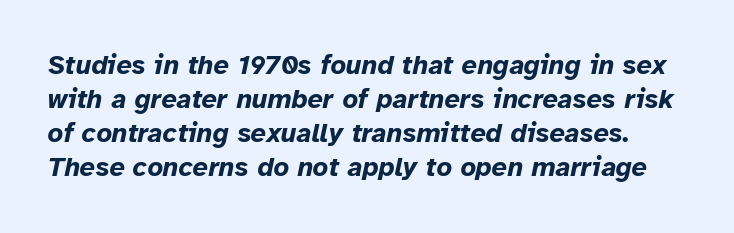
{"italic": "yes", "lean": "right", "slant_degrees": 12, "bold": "yes", "underline": "no", "line_spacing": "normal", "line_spacing_ratio": 1.26, "letter_spacing": "normal", "letter_spacing_em": 0.0, "glyph_px": 27}
